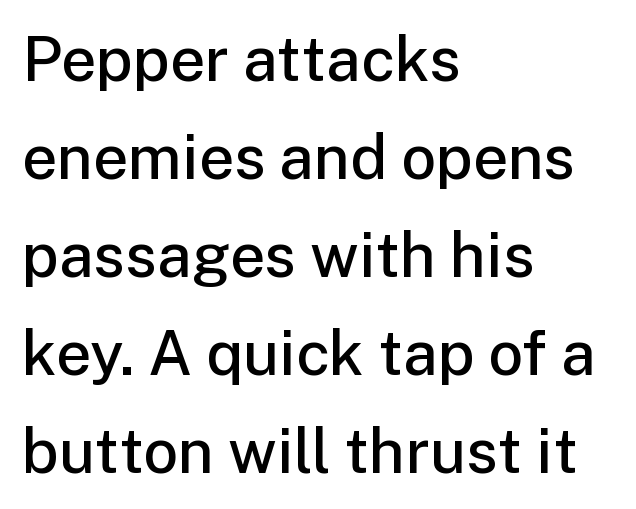
Q: Is the text bold? A: Semi-bold.
Q: Is the text italic (slanted)? A: No, it is upright.
Q: Is the typeface a serif or a sans-serif typeface? A: Sans-serif.
Q: Is the text underlined? A: No.
Q: How is the paragraph aligned? A: Left-aligned.
Q: Is the spacing between letters normal or unusually wide? A: Normal.
Q: Is the spacing between lines tight, normal or loose? A: Normal.
Q: Width (condensed, normal, or wide)? A: Normal.
Q: Stroke contrast? A: Low.
Q: x-height? A: Medium.
Q: Monospaced? A: No.
